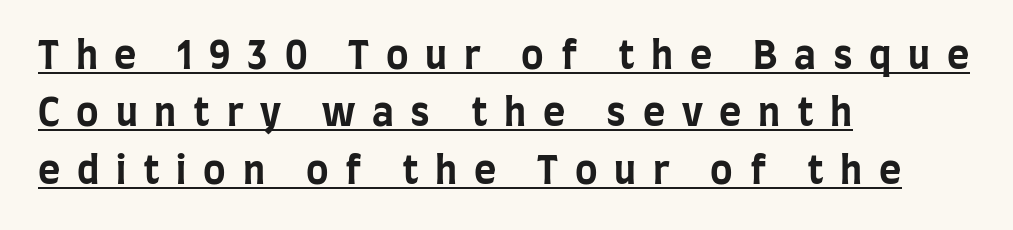
Q: Is the text bold? A: Yes.
Q: Is the text italic (slanted)? A: No, it is upright.
Q: Is the typeface a serif or a sans-serif typeface? A: Sans-serif.
Q: Is the text underlined? A: Yes.
Q: How is the paragraph aligned? A: Left-aligned.
Q: Is the spacing between letters normal or unusually wide? A: Unusually wide.
Q: Is the spacing between lines tight, normal or loose? A: Normal.
Q: Width (condensed, normal, or wide)? A: Condensed.
Q: Stroke contrast? A: Low.
Q: x-height? A: Large.
Q: Monospaced? A: No.
